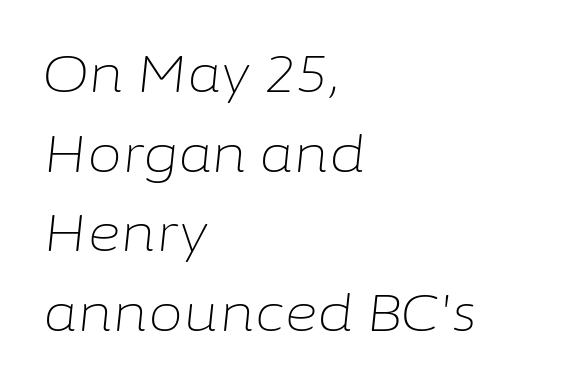
Q: Is the text bold? A: No.
Q: Is the text italic (slanted)? A: Yes, it leans right by about 6 degrees.
Q: Is the text underlined? A: No.
Q: How is the paragraph aligned? A: Left-aligned.
Q: Is the spacing between letters normal or unusually wide? A: Normal.
Q: Is the spacing between lines tight, normal or loose? A: Normal.
Q: Width (condensed, normal, or wide)? A: Normal.
Q: Stroke contrast? A: Low.
Q: x-height? A: Medium.
Q: Monospaced? A: No.
